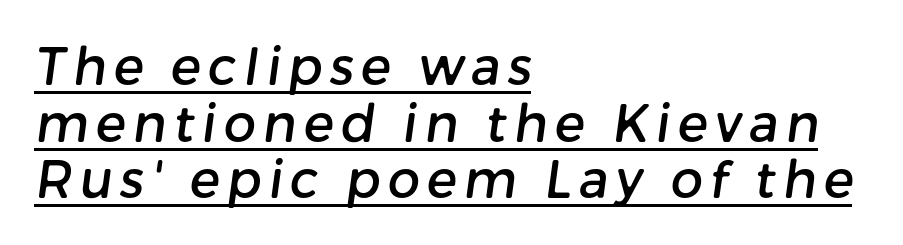
{"serif": "no", "width": "normal", "stroke_contrast": "low", "x_height": "medium", "monospaced": "no", "underline": "yes", "align": "left", "line_spacing": "tight", "line_spacing_ratio": 1.11, "glyph_px": 51}
